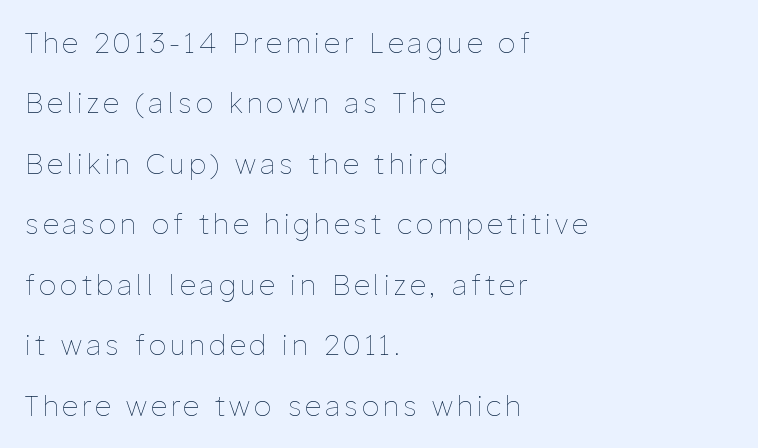
Q: Is the text bold? A: No.
Q: Is the text italic (slanted)? A: No, it is upright.
Q: Is the text underlined? A: No.
Q: How is the paragraph aligned? A: Left-aligned.
Q: Is the spacing between lines tight, normal or loose? A: Loose.
Q: Width (condensed, normal, or wide)? A: Normal.
Q: Stroke contrast? A: Low.
Q: x-height? A: Medium.
Q: Monospaced? A: No.
